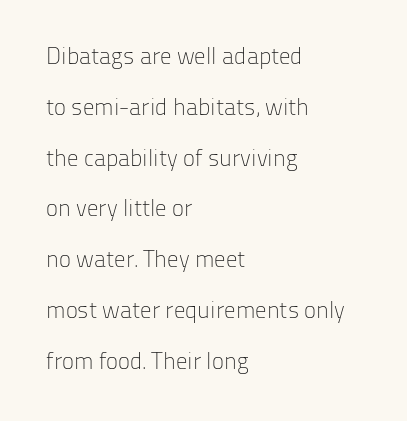
Q: Is the text bold? A: No.
Q: Is the text italic (slanted)? A: No, it is upright.
Q: Is the text underlined? A: No.
Q: How is the paragraph aligned? A: Left-aligned.
Q: Is the spacing between letters normal or unusually wide? A: Normal.
Q: Is the spacing between lines tight, normal or loose? A: Loose.
